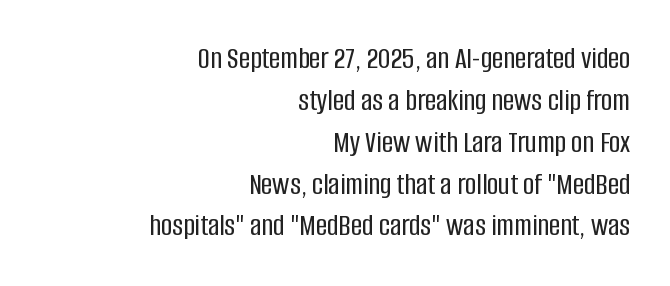
Q: Is the text italic (slanted)? A: No, it is upright.
Q: Is the typeface a serif or a sans-serif typeface? A: Sans-serif.
Q: Is the text underlined? A: No.
Q: How is the paragraph aligned? A: Right-aligned.
Q: Is the spacing between letters normal or unusually wide? A: Normal.
Q: Is the spacing between lines tight, normal or loose? A: Normal.
Q: Width (condensed, normal, or wide)? A: Condensed.
Q: Stroke contrast? A: Low.
Q: x-height? A: Large.
Q: Monospaced? A: No.
